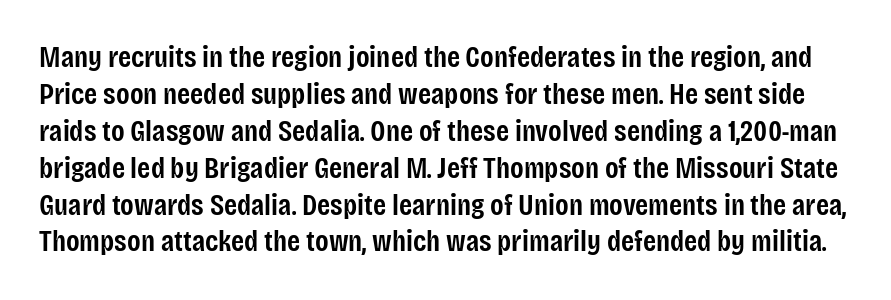
No word sits above an underline. This rendering employs a face without finishing strokes, i.e., a sans-serif. The type is set solid horizontally, with unmodified tracking. A bit beefed up — I'd call it semibold rather than bold. The rendering uses natural spacing where letterforms have individual widths.
